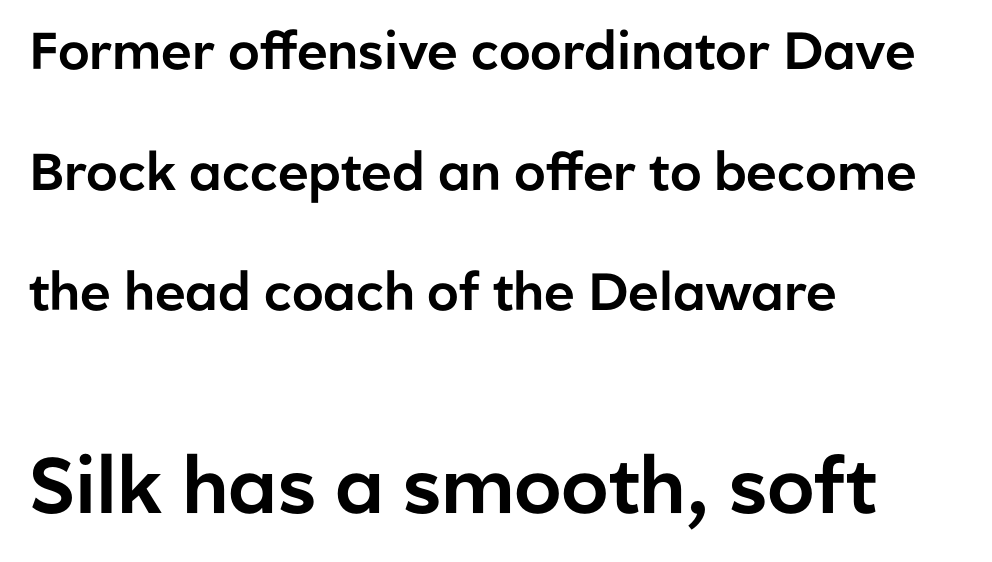
The image shows 78 px sans-serif type, upright; set left-aligned, loose line spacing (2.32x), normal letter spacing, not underlined; the second (bottom) block is 1.5x larger; low stroke contrast and a medium x-height.
